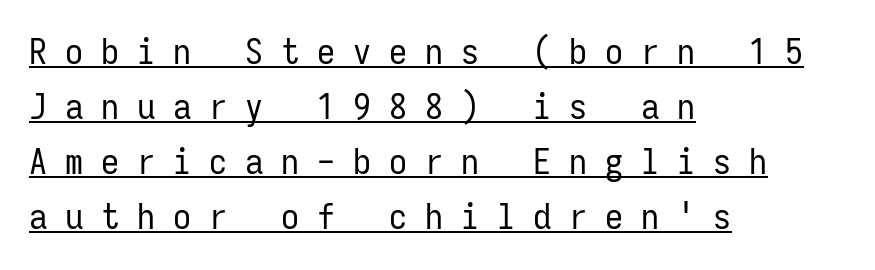
The image shows 36 px regular-weight, condensed sans-serif type, upright, monospaced; set left-aligned, normal line spacing (1.53x), unusually wide letter spacing (+0.5 em), underlined; low stroke contrast and a medium x-height.
